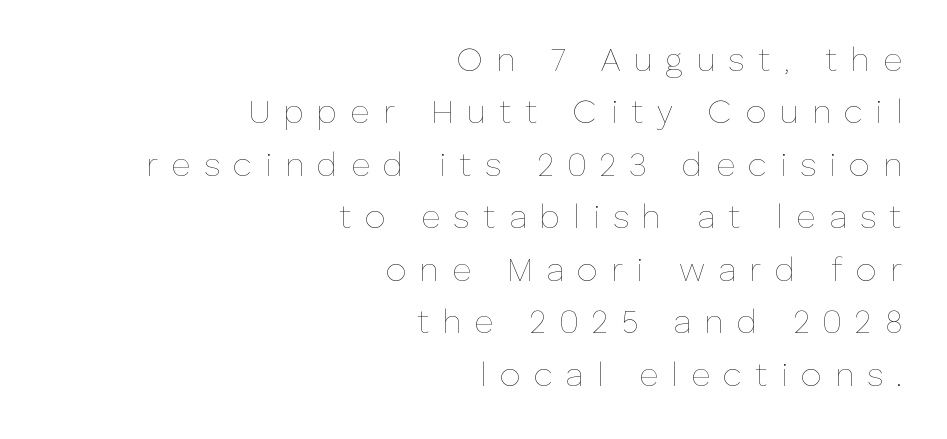
The image shows 33 px thin type, upright; set right-aligned, normal line spacing (1.59x), unusually wide letter spacing (+0.4 em), not underlined; low stroke contrast and a medium x-height.
